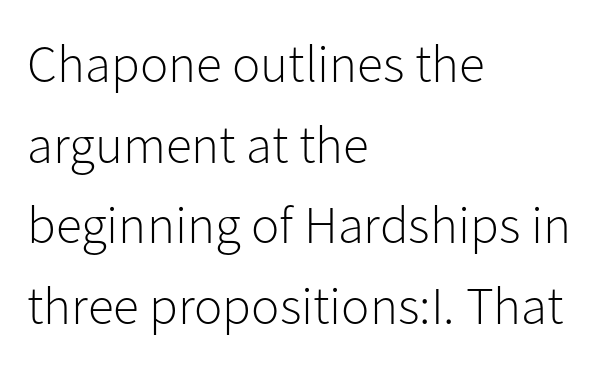
Q: Is the text bold? A: No.
Q: Is the text italic (slanted)? A: No, it is upright.
Q: Is the typeface a serif or a sans-serif typeface? A: Sans-serif.
Q: Is the text underlined? A: No.
Q: How is the paragraph aligned? A: Left-aligned.
Q: Is the spacing between letters normal or unusually wide? A: Normal.
Q: Is the spacing between lines tight, normal or loose? A: Normal.
Q: Width (condensed, normal, or wide)? A: Normal.
Q: Stroke contrast? A: Low.
Q: x-height? A: Medium.
Q: Monospaced? A: No.
